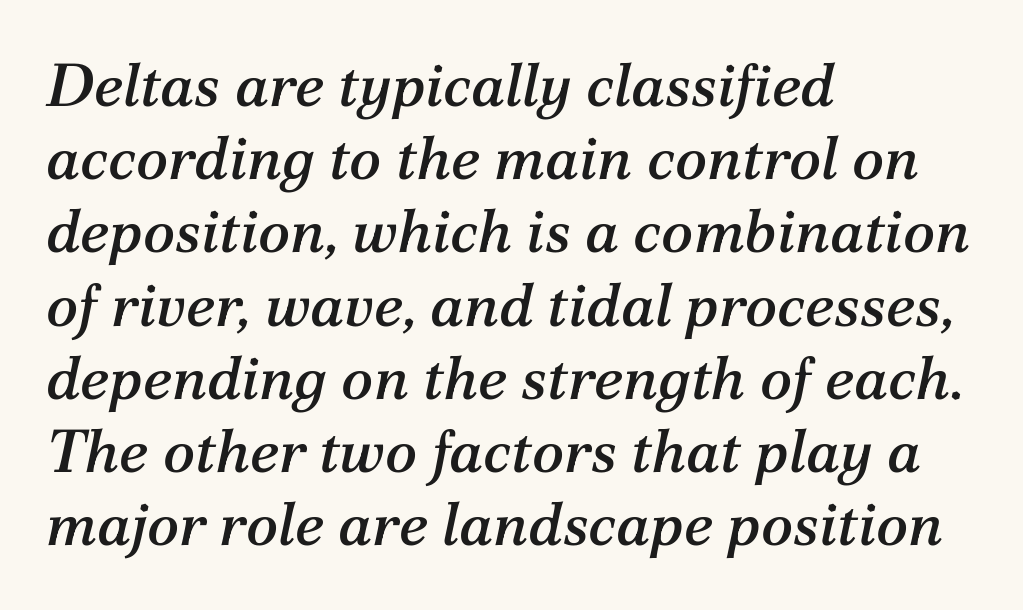
Q: Is the text italic (slanted)? A: Yes, it leans right by about 12 degrees.
Q: Is the typeface a serif or a sans-serif typeface? A: Serif.
Q: Is the text underlined? A: No.
Q: How is the paragraph aligned? A: Left-aligned.
Q: Is the spacing between letters normal or unusually wide? A: Normal.
Q: Width (condensed, normal, or wide)? A: Normal.
Q: Stroke contrast? A: Medium.
Q: x-height? A: Medium.
Q: Monospaced? A: No.
